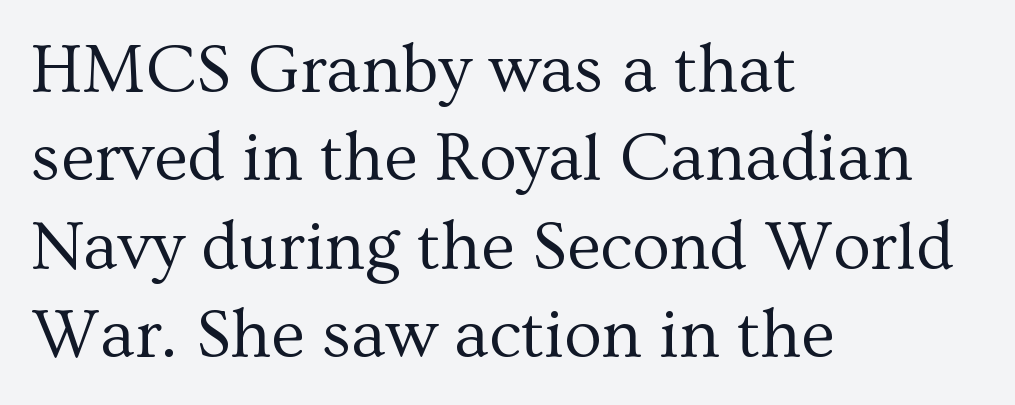
Varying glyph widths throughout — classic text-font behaviour. Vertical stems look standard width or narrower in stroke. Italic? Not at all — the glyphs are vertical. Leftover space on each line is placed entirely after the last word. Honestly, the row spacing looks completely unremarkable. This rendering features lettering with no underline.
